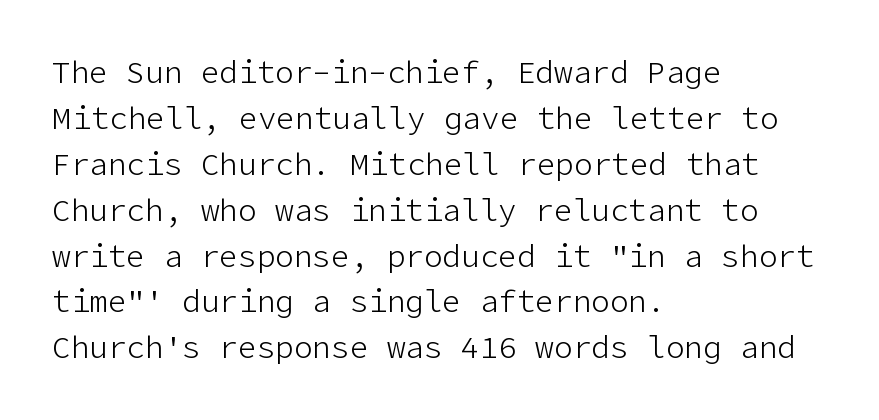
{"serif": "no", "italic": "no", "bold": "no", "weight": "light", "width": "normal", "stroke_contrast": "low", "x_height": "medium", "underline": "no", "align": "left", "line_spacing": "normal", "line_spacing_ratio": 1.48, "letter_spacing": "normal", "letter_spacing_em": 0.0, "glyph_px": 31}
